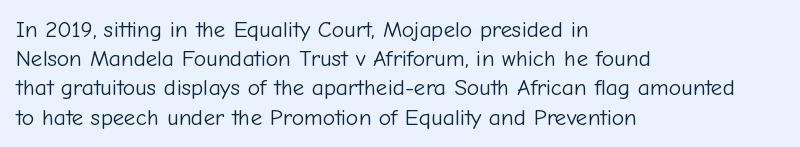
The image shows 23 px text type, upright; set left-aligned, normal line spacing (1.27x), normal letter spacing, not underlined.
